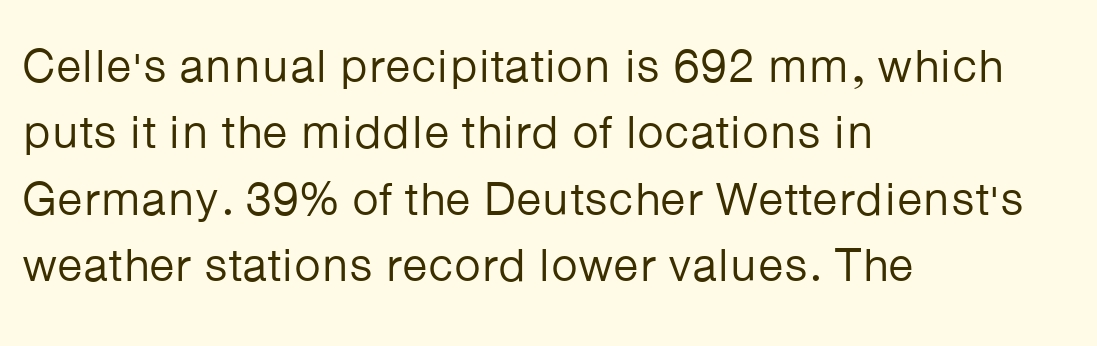
Q: Is the text bold? A: No.
Q: Is the text italic (slanted)? A: No, it is upright.
Q: Is the typeface a serif or a sans-serif typeface? A: Sans-serif.
Q: Is the text underlined? A: No.
Q: How is the paragraph aligned? A: Left-aligned.
Q: Is the spacing between letters normal or unusually wide? A: Normal.
Q: Is the spacing between lines tight, normal or loose? A: Normal.
Q: Width (condensed, normal, or wide)? A: Normal.
Q: Stroke contrast? A: Low.
Q: x-height? A: Medium.
Q: Monospaced? A: No.
